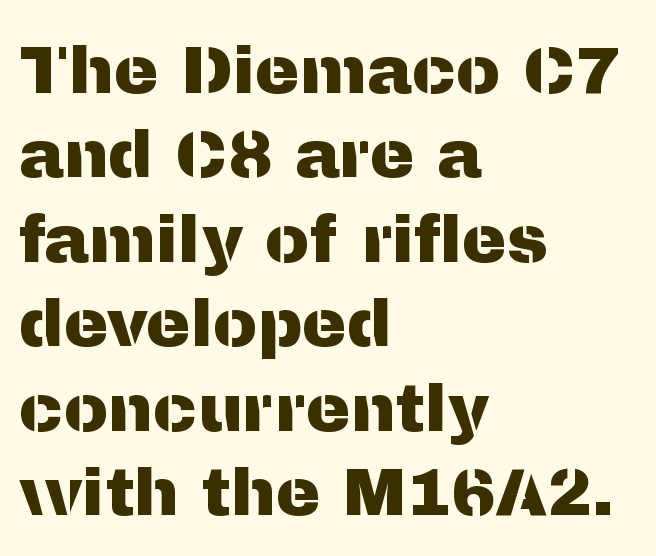
Q: Is the text italic (slanted)? A: No, it is upright.
Q: Is the typeface a serif or a sans-serif typeface? A: Sans-serif.
Q: Is the text underlined? A: No.
Q: How is the paragraph aligned? A: Left-aligned.
Q: Is the spacing between letters normal or unusually wide? A: Normal.
Q: Is the spacing between lines tight, normal or loose? A: Normal.
Q: Width (condensed, normal, or wide)? A: Normal.
Q: Stroke contrast? A: Medium.
Q: x-height? A: Medium.
Q: Monospaced? A: No.
